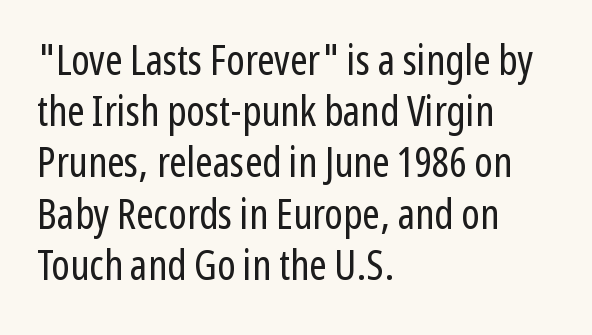
The image shows 42 px regular-weight, condensed sans-serif type, upright; set left-aligned, line spacing 1.22x, normal letter spacing, not underlined; low stroke contrast and a medium x-height.
